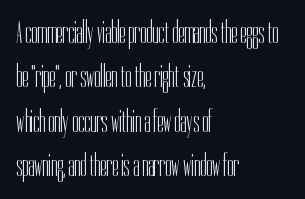
{"serif": "no", "italic": "no", "bold": "no", "weight": "light", "width": "condensed", "stroke_contrast": "low", "x_height": "medium", "monospaced": "no", "underline": "no", "align": "left", "line_spacing": "normal", "line_spacing_ratio": 1.43, "letter_spacing": "normal", "letter_spacing_em": 0.0, "glyph_px": 31}
